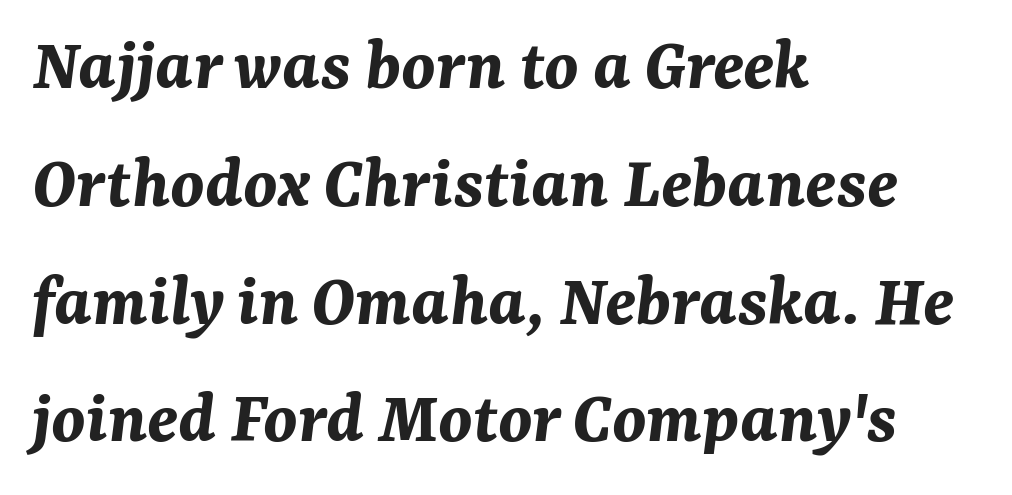
{"italic": "yes", "lean": "right", "slant_degrees": 7, "bold": "yes", "weight": "bold", "width": "normal", "stroke_contrast": "medium", "x_height": "medium", "monospaced": "no", "underline": "no", "align": "left", "line_spacing": "normal", "line_spacing_ratio": 1.55, "letter_spacing": "normal", "letter_spacing_em": 0.0, "glyph_px": 76}
